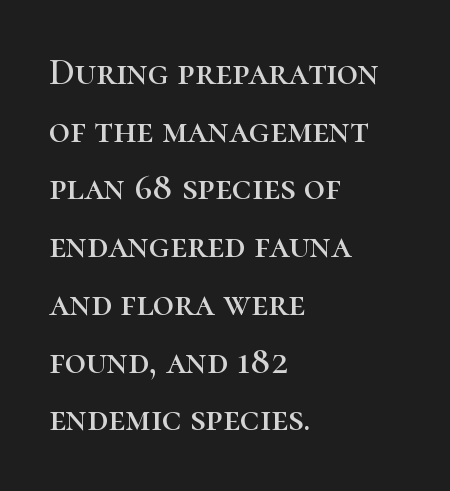
{"serif": "yes", "italic": "no", "width": "normal", "stroke_contrast": "high", "x_height": "medium", "monospaced": "no", "underline": "no", "align": "left", "line_spacing": "normal", "line_spacing_ratio": 1.56, "letter_spacing": "normal", "letter_spacing_em": 0.0, "glyph_px": 37}
